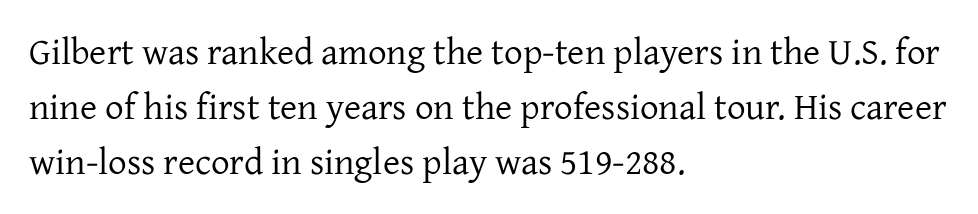
The typesetter chose a ragged-right arrangement here. Note the varied advance widths — an 'i' is clearly narrower than an 'm'. A typesetter would label this face a serif. Quick note: not italic, upright. Unmarked baselines from the first word to the last. Leading: standard.
